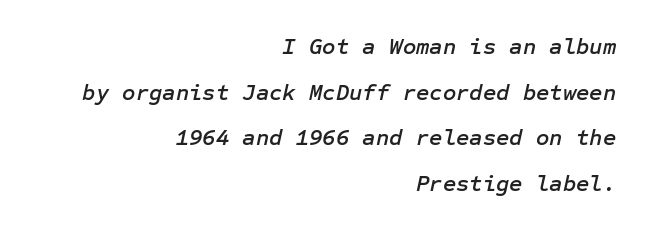
{"italic": "yes", "lean": "right", "slant_degrees": 12, "underline": "no", "align": "right", "line_spacing": "loose", "line_spacing_ratio": 1.98, "letter_spacing": "normal", "letter_spacing_em": 0.0, "glyph_px": 23}
